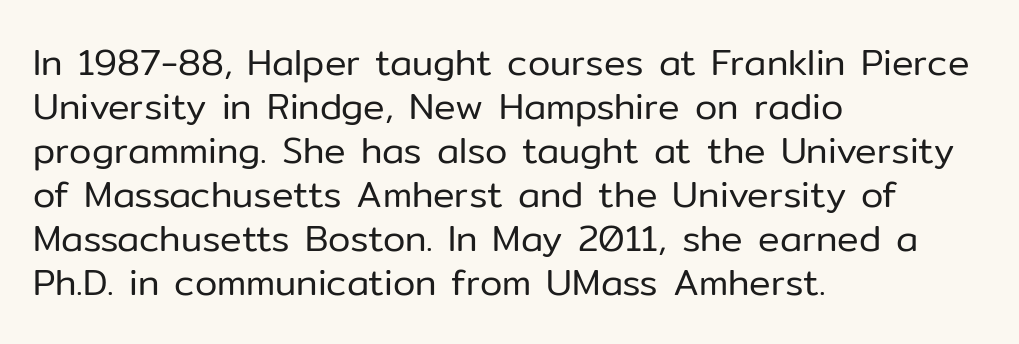
Any mark beneath the type? The region is blank. Characters remain perfectly vertical along every line. Each letter keeps its own natural width here, so spacing adapts to shape. The letterforms sit at book weight or below. Notice how the passage keeps a crisp vertical edge on the left only. The face used here is rendered with its standard letterfit.
